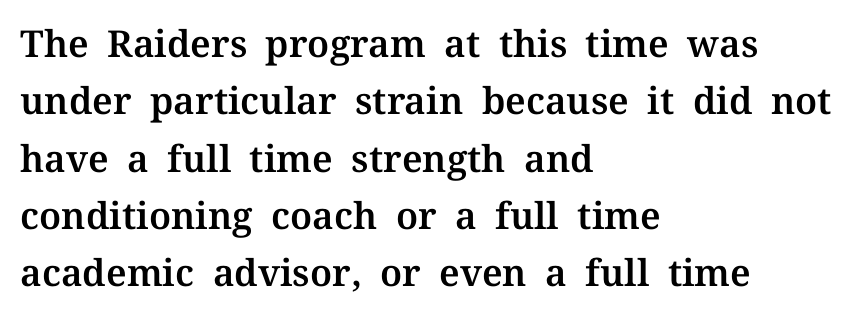
The image shows 37 px serif type, upright; set left-aligned, normal line spacing (1.55x), normal letter spacing, not underlined; medium stroke contrast and a medium x-height.
